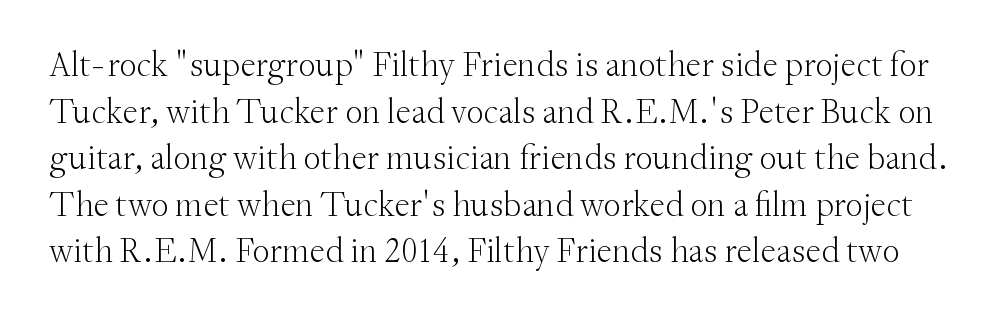
Each letter keeps its own natural width here, so spacing adapts to shape. Tracking value appears to be zero — textbook default spacing. Any mark beneath the type? The region is blank. The specimen reads as upright at a glance. In terms of letterform style, serifs are clearly present.
